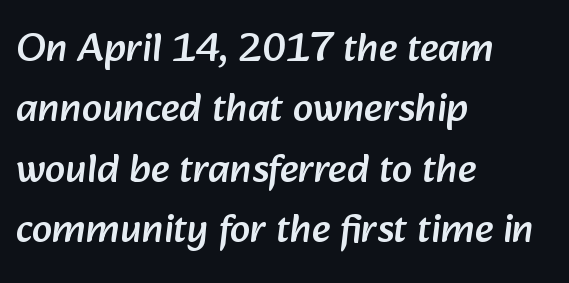
{"serif": "no", "width": "normal", "stroke_contrast": "low", "x_height": "medium", "monospaced": "no", "underline": "no", "align": "left", "line_spacing": "normal", "line_spacing_ratio": 1.47, "letter_spacing": "normal", "letter_spacing_em": 0.0, "glyph_px": 41}
